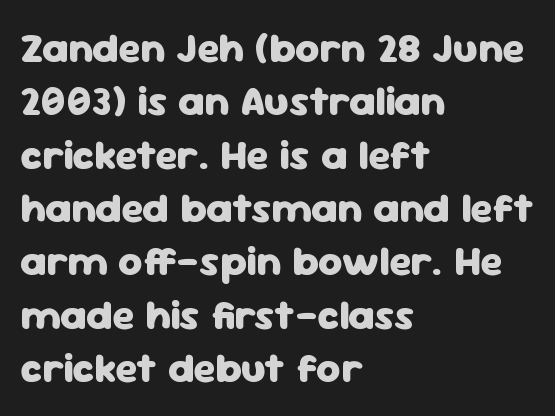
Q: Is the text bold? A: Yes.
Q: Is the text italic (slanted)? A: No, it is upright.
Q: Is the typeface a serif or a sans-serif typeface? A: Sans-serif.
Q: Is the text underlined? A: No.
Q: How is the paragraph aligned? A: Left-aligned.
Q: Is the spacing between letters normal or unusually wide? A: Normal.
Q: Is the spacing between lines tight, normal or loose? A: Normal.
Q: Width (condensed, normal, or wide)? A: Normal.
Q: Stroke contrast? A: Low.
Q: x-height? A: Medium.
Q: Monospaced? A: No.
